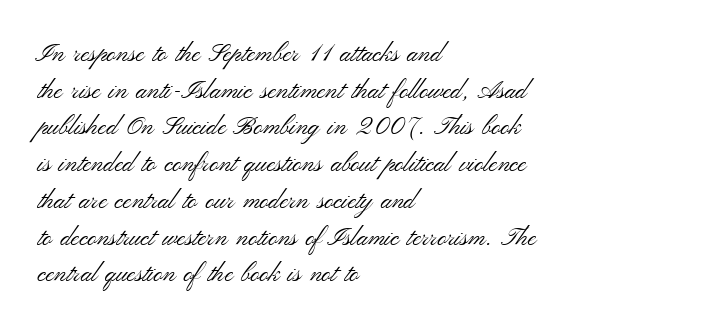
Q: Is the text bold? A: No.
Q: Is the text italic (slanted)? A: Yes.
Q: Is the text underlined? A: No.
Q: How is the paragraph aligned? A: Left-aligned.
Q: Is the spacing between letters normal or unusually wide? A: Normal.
Q: Is the spacing between lines tight, normal or loose? A: Normal.
